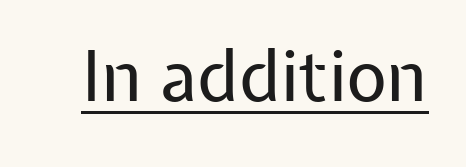
Q: Is the text bold? A: No.
Q: Is the text italic (slanted)? A: No, it is upright.
Q: Is the typeface a serif or a sans-serif typeface? A: Sans-serif.
Q: Is the text underlined? A: Yes.
Q: Is the spacing between letters normal or unusually wide? A: Normal.
Q: Width (condensed, normal, or wide)? A: Normal.
Q: Stroke contrast? A: Low.
Q: x-height? A: Medium.
Q: Monospaced? A: No.
